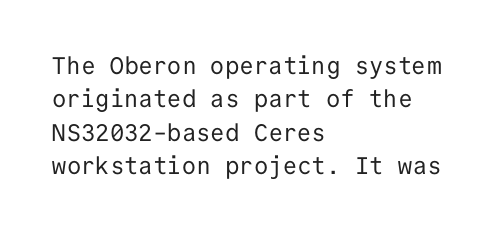
The image shows 24 px text type, upright; set left-aligned, normal line spacing (1.39x), normal letter spacing, not underlined.
